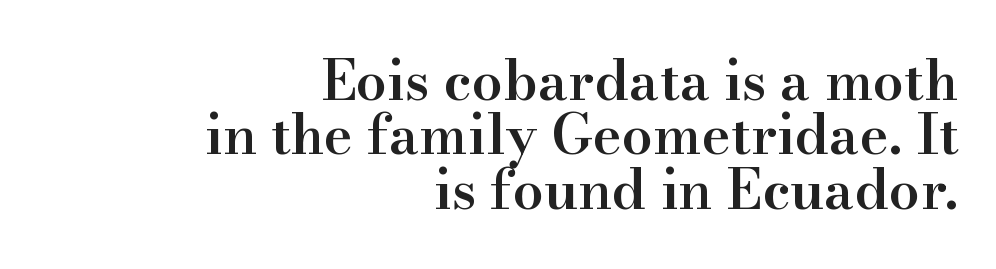
Q: Is the text bold? A: Semi-bold.
Q: Is the text italic (slanted)? A: No, it is upright.
Q: Is the typeface a serif or a sans-serif typeface? A: Serif.
Q: Is the text underlined? A: No.
Q: How is the paragraph aligned? A: Right-aligned.
Q: Is the spacing between letters normal or unusually wide? A: Normal.
Q: Is the spacing between lines tight, normal or loose? A: Tight.
Q: Width (condensed, normal, or wide)? A: Normal.
Q: Stroke contrast? A: High.
Q: x-height? A: Small.
Q: Monospaced? A: No.
